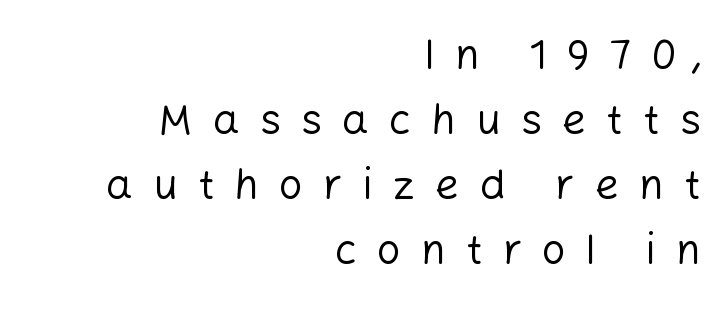
The designer left line spacing at the default. The typesetter chose a ragged-left arrangement here. The typeface has the unassuming heft of standard copy or less. A typesetter would call this proportional, since set widths differ per character. Unlike italic type, these characters show no tilt at all. In terms of letterspacing, this is a distinctly airy, spread setting.
